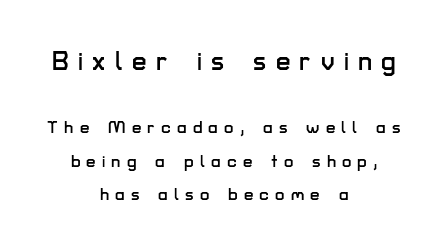
The image shows 26 px text type, upright; set centered, loose line spacing (1.95x), unusually wide letter spacing (+0.36 em), not underlined; the first (top) block is 1.53x larger.
